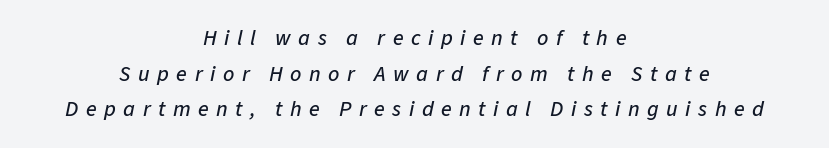
The image shows 22 px text type, italic (leaning right); set centered, normal line spacing (1.62x), unusually wide letter spacing (+0.34 em), not underlined.
